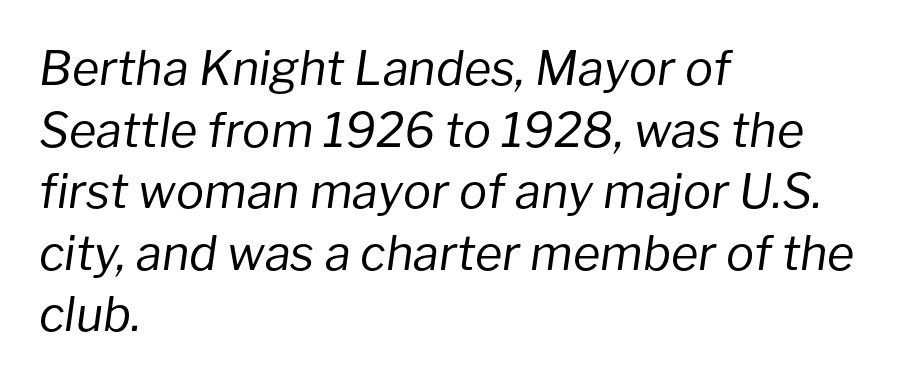
Beneath every word, the page is bare. The cut favours lightness, reaching ordinary text weight at its darkest. Characters follow at the spacing the type designer built in. The face used here is proportionally spaced, like ordinary book or web type. One glance says typical: line gaps are just what's usual.
